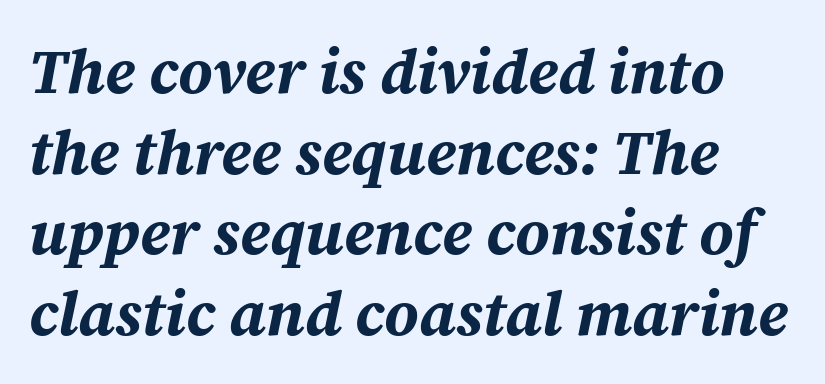
Q: Is the text bold? A: Yes.
Q: Is the text italic (slanted)? A: Yes, it leans right by about 12 degrees.
Q: Is the text underlined? A: No.
Q: Is the spacing between letters normal or unusually wide? A: Normal.
Q: Is the spacing between lines tight, normal or loose? A: Normal.
Q: Width (condensed, normal, or wide)? A: Normal.
Q: Stroke contrast? A: Medium.
Q: x-height? A: Medium.
Q: Monospaced? A: No.
